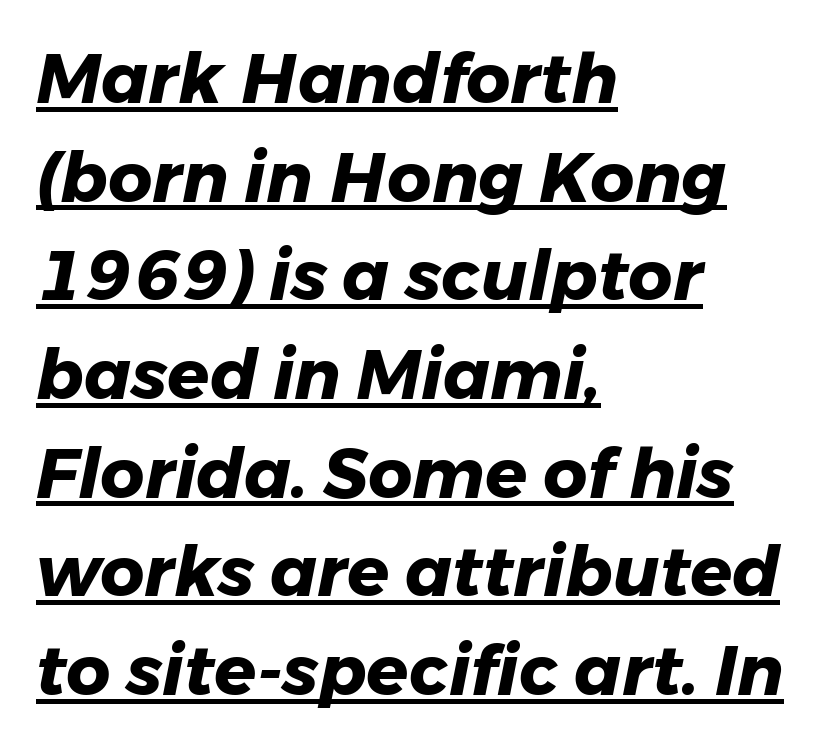
Q: Is the text bold? A: Yes.
Q: Is the text italic (slanted)? A: Yes, it leans right by about 11 degrees.
Q: Is the text underlined? A: Yes.
Q: How is the paragraph aligned? A: Left-aligned.
Q: Is the spacing between letters normal or unusually wide? A: Normal.
Q: Is the spacing between lines tight, normal or loose? A: Normal.
Q: Width (condensed, normal, or wide)? A: Normal.
Q: Stroke contrast? A: Low.
Q: x-height? A: Medium.
Q: Monospaced? A: No.
